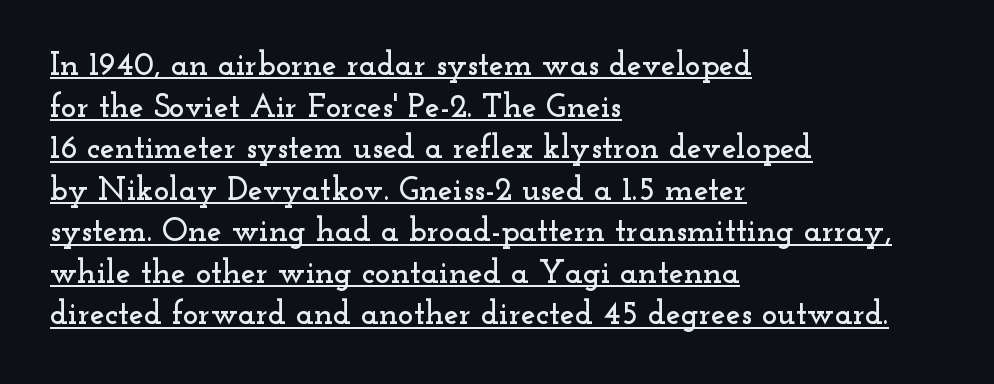
The image shows 33 px wide serif type, upright; set left-aligned, normal line spacing (1.26x), normal letter spacing, underlined; low stroke contrast and a small x-height.
